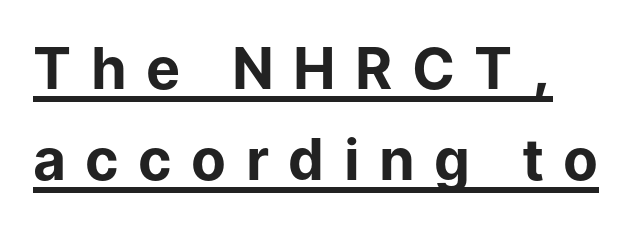
Q: Is the text bold? A: Yes.
Q: Is the text italic (slanted)? A: No, it is upright.
Q: Is the typeface a serif or a sans-serif typeface? A: Sans-serif.
Q: Is the text underlined? A: Yes.
Q: How is the paragraph aligned? A: Left-aligned.
Q: Is the spacing between letters normal or unusually wide? A: Unusually wide.
Q: Is the spacing between lines tight, normal or loose? A: Normal.
Q: Width (condensed, normal, or wide)? A: Normal.
Q: Stroke contrast? A: Low.
Q: x-height? A: Medium.
Q: Monospaced? A: No.
